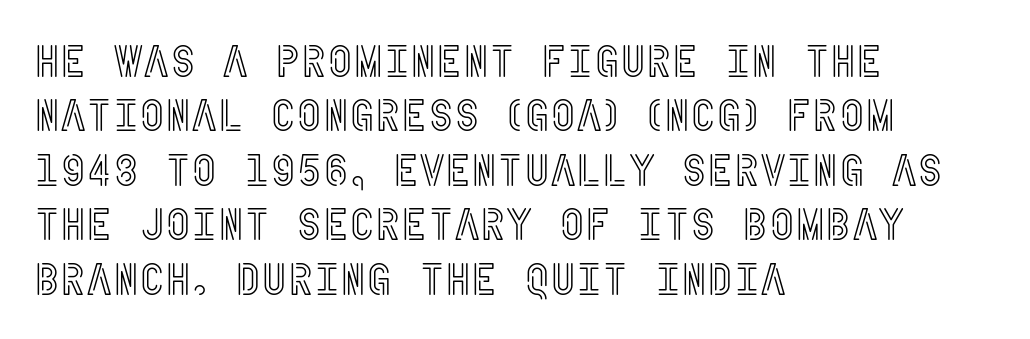
Q: Is the text italic (slanted)? A: No, it is upright.
Q: Is the text underlined? A: No.
Q: How is the paragraph aligned? A: Left-aligned.
Q: Is the spacing between letters normal or unusually wide? A: Normal.
Q: Width (condensed, normal, or wide)? A: Condensed.
Q: x-height? A: Large.
